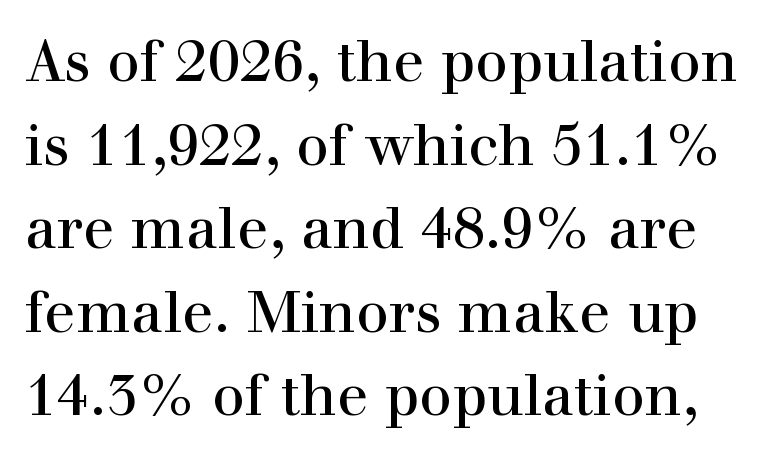
The image shows 58 px serif type, upright; set normal line spacing (1.44x), normal letter spacing, not underlined; a medium x-height.
